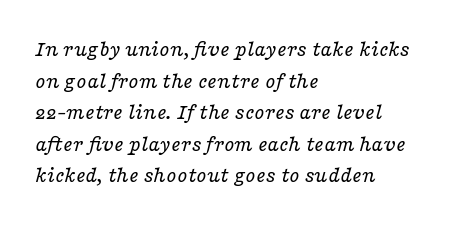
{"italic": "yes", "lean": "right", "slant_degrees": 16, "bold": "no", "underline": "no", "align": "left", "line_spacing": "normal", "line_spacing_ratio": 1.37, "letter_spacing": "normal", "letter_spacing_em": 0.0, "glyph_px": 23}
